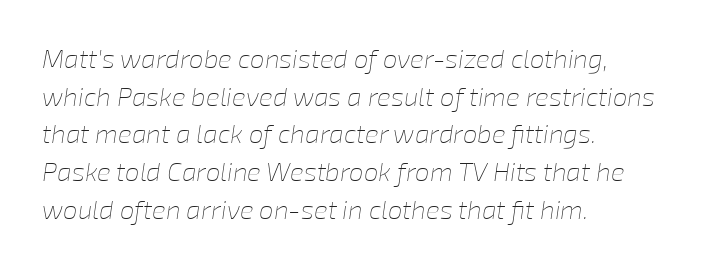
The image shows 26 px text type, italic (leaning right); set left-aligned, normal line spacing (1.45x), normal letter spacing, not underlined.
